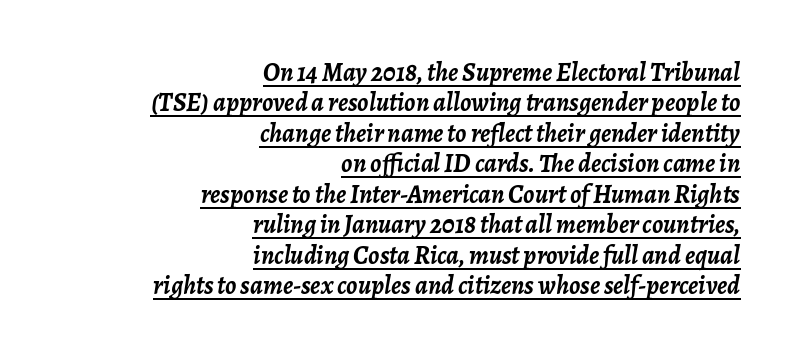
{"italic": "yes", "lean": "right", "slant_degrees": 7, "bold": "yes", "underline": "yes", "align": "right", "line_spacing_ratio": 1.17, "letter_spacing": "normal", "letter_spacing_em": 0.0, "glyph_px": 26}
